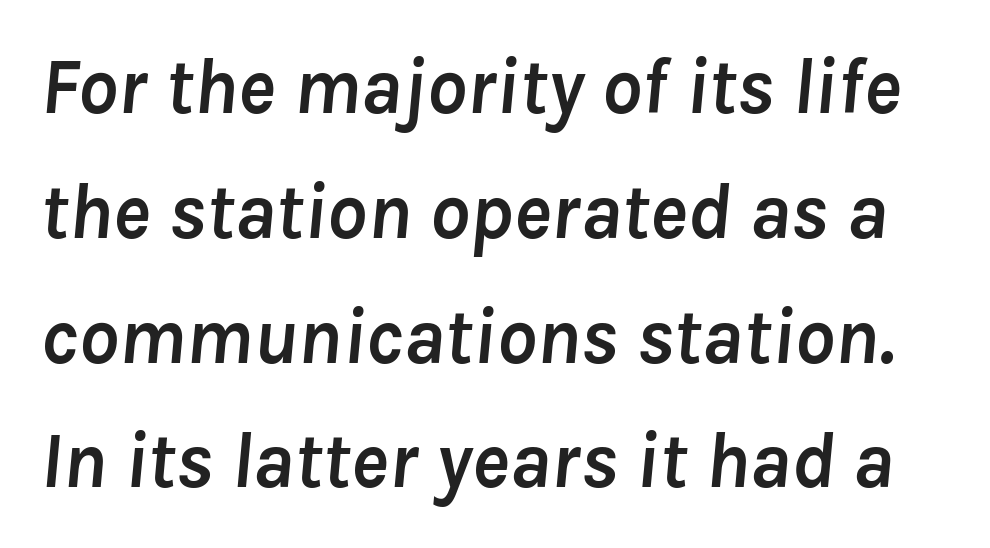
The whole block is typeset with a tilt. Nobody drew a line under any word here. These words are printed bold, with thick strokes throughout. You could call the tracking neutral — neither tight nor loose. The leading is moderate, giving the passage an even texture. These lines are rendered in a variable-pitch font.
